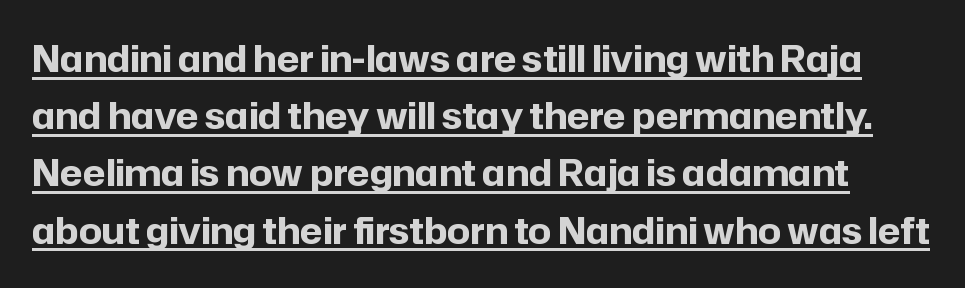
Q: Is the text bold? A: Yes.
Q: Is the text italic (slanted)? A: No, it is upright.
Q: Is the typeface a serif or a sans-serif typeface? A: Sans-serif.
Q: Is the text underlined? A: Yes.
Q: Is the spacing between letters normal or unusually wide? A: Normal.
Q: Is the spacing between lines tight, normal or loose? A: Normal.
Q: Width (condensed, normal, or wide)? A: Normal.
Q: Stroke contrast? A: Low.
Q: x-height? A: Medium.
Q: Monospaced? A: No.
